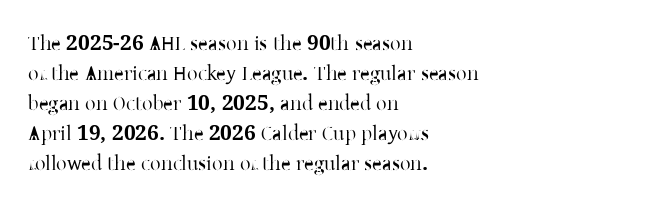
Q: Is the text italic (slanted)? A: No, it is upright.
Q: Is the text underlined? A: No.
Q: How is the paragraph aligned? A: Left-aligned.
Q: Is the spacing between letters normal or unusually wide? A: Normal.
Q: Is the spacing between lines tight, normal or loose? A: Normal.
